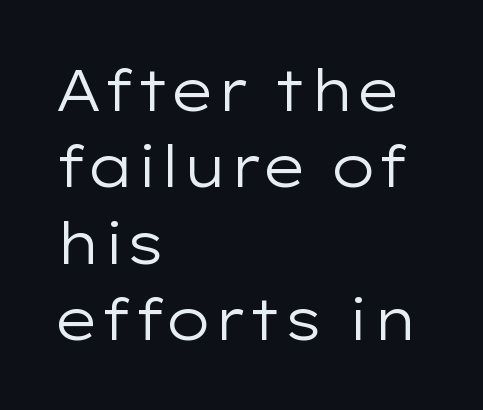
Q: Is the text bold? A: No.
Q: Is the text italic (slanted)? A: No, it is upright.
Q: Is the typeface a serif or a sans-serif typeface? A: Sans-serif.
Q: Is the text underlined? A: No.
Q: How is the paragraph aligned? A: Left-aligned.
Q: Is the spacing between letters normal or unusually wide? A: Normal.
Q: Is the spacing between lines tight, normal or loose? A: Normal.
Q: Width (condensed, normal, or wide)? A: Wide.
Q: Stroke contrast? A: Low.
Q: x-height? A: Medium.
Q: Monospaced? A: No.
